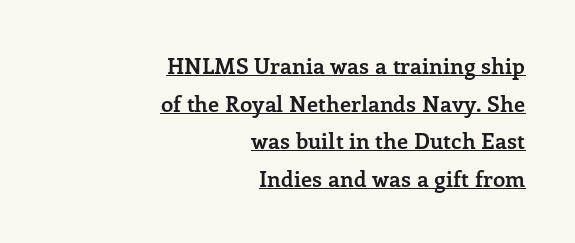
{"italic": "no", "bold": "yes", "underline": "yes", "align": "right", "line_spacing_ratio": 1.71, "letter_spacing": "normal", "letter_spacing_em": 0.0, "glyph_px": 22}
